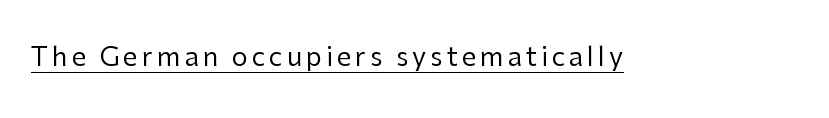
Q: Is the text bold? A: No.
Q: Is the text italic (slanted)? A: No, it is upright.
Q: Is the text underlined? A: Yes.
